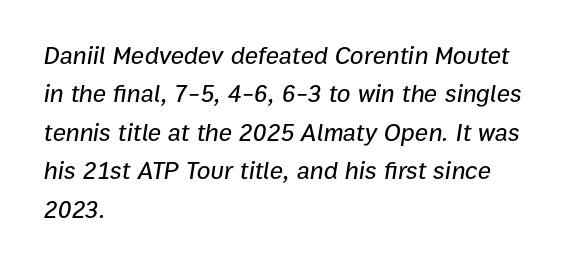
Q: Is the text italic (slanted)? A: Yes, it leans right by about 9 degrees.
Q: Is the text underlined? A: No.
Q: How is the paragraph aligned? A: Left-aligned.
Q: Is the spacing between letters normal or unusually wide? A: Normal.
Q: Is the spacing between lines tight, normal or loose? A: Normal.
